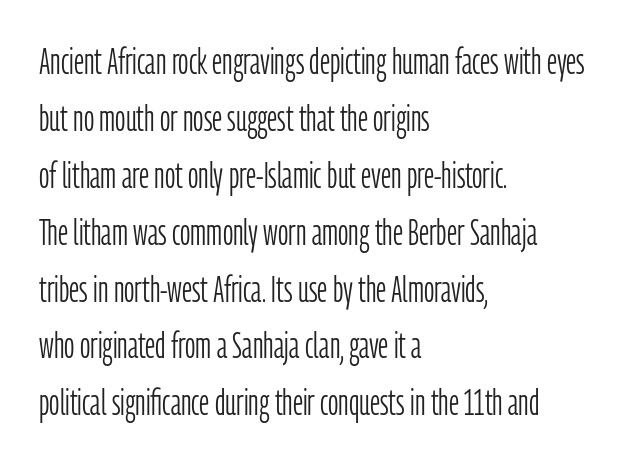
{"serif": "no", "italic": "no", "bold": "no", "weight": "light", "width": "condensed", "stroke_contrast": "low", "x_height": "medium", "monospaced": "no", "underline": "no", "align": "left", "line_spacing": "normal", "line_spacing_ratio": 1.58, "letter_spacing": "normal", "letter_spacing_em": 0.0, "glyph_px": 36}
